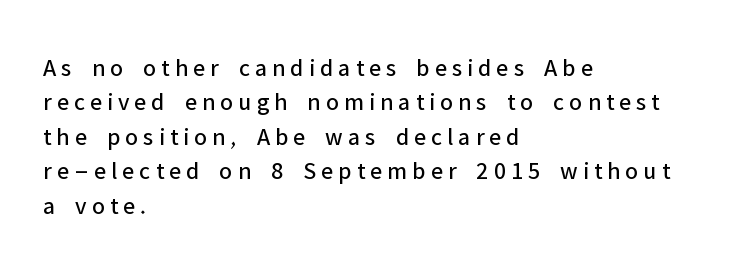
Q: Is the text bold? A: No.
Q: Is the text italic (slanted)? A: No, it is upright.
Q: Is the text underlined? A: No.
Q: How is the paragraph aligned? A: Left-aligned.
Q: Is the spacing between letters normal or unusually wide? A: Unusually wide.
Q: Is the spacing between lines tight, normal or loose? A: Normal.
